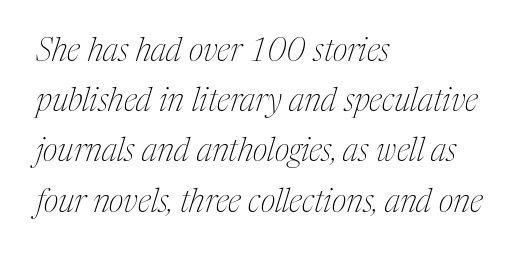
The image shows 32 px thin, condensed serif type, italic (leaning right); set left-aligned, normal line spacing (1.57x), normal letter spacing, not underlined; medium stroke contrast and a medium x-height.
